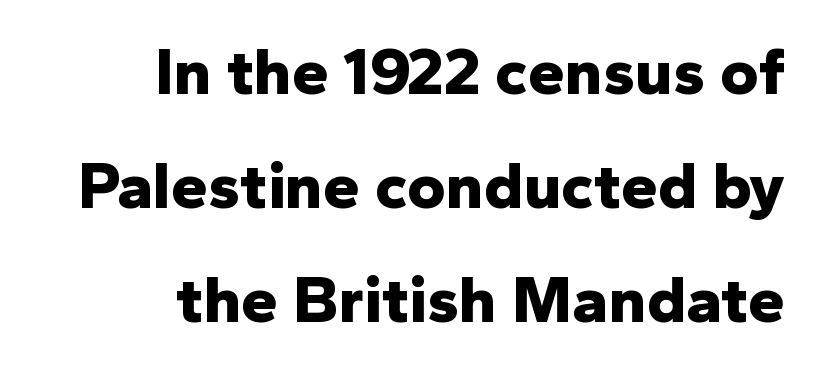
The image shows 66 px bold sans-serif type, upright; set right-aligned, line spacing 1.73x, normal letter spacing, not underlined; low stroke contrast and a medium x-height.
